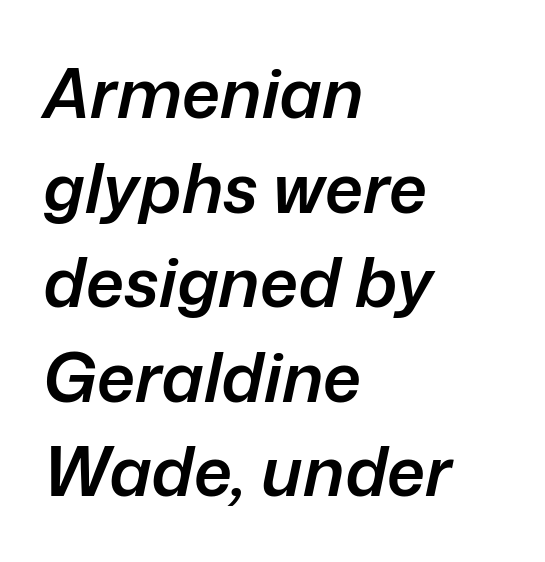
Q: Is the text bold? A: Semi-bold.
Q: Is the text italic (slanted)? A: Yes, it leans right by about 12 degrees.
Q: Is the text underlined? A: No.
Q: How is the paragraph aligned? A: Left-aligned.
Q: Is the spacing between letters normal or unusually wide? A: Normal.
Q: Is the spacing between lines tight, normal or loose? A: Normal.
Q: Width (condensed, normal, or wide)? A: Normal.
Q: Stroke contrast? A: Low.
Q: x-height? A: Medium.
Q: Monospaced? A: No.
